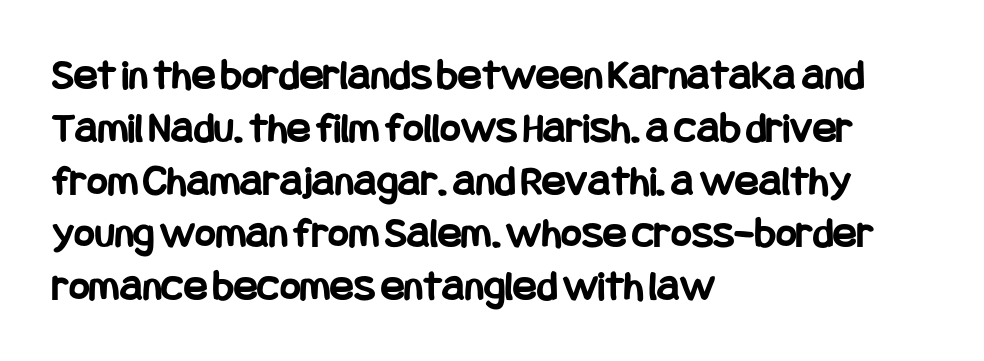
The typesetter chose a ragged-right arrangement here. Nope, no serifs anywhere on these letters. The horizontal fit of the characters is conventional and even. Unmarked baselines from the first word to the last.
